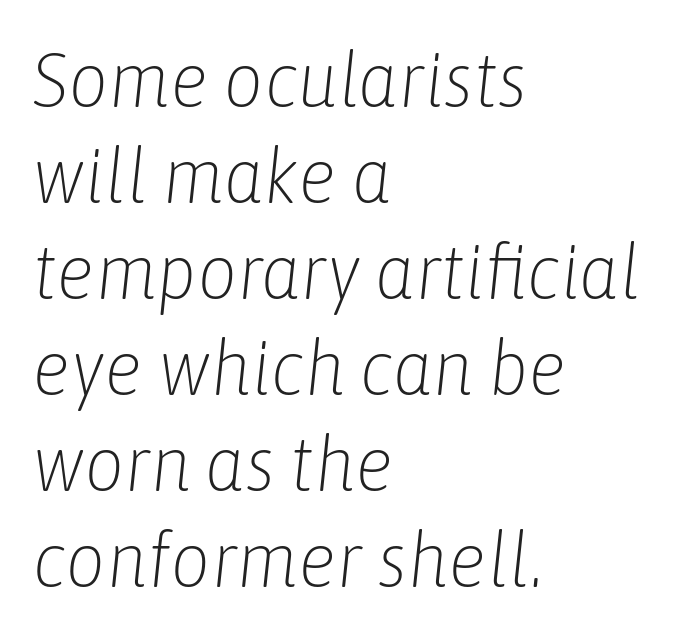
Here the glyphs are tracked normally, forming tight word shapes. Layout note: lines flush left. The letters advance in unequal steps, a hallmark of proportional type. The space directly below the letters is spotless. Slanted lettering throughout. The strokes are not fattened; the text isn't bold.
